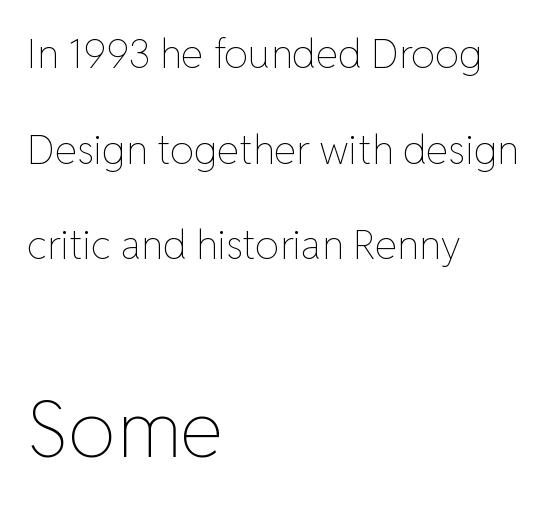
{"italic": "no", "bold": "no", "weight": "thin", "width": "normal", "stroke_contrast": "low", "x_height": "medium", "monospaced": "no", "underline": "no", "align": "left", "line_spacing": "loose", "line_spacing_ratio": 2.39, "letter_spacing": "normal", "letter_spacing_em": 0.0, "larger_block": "second", "size_ratio": 1.98, "glyph_px": 79}
